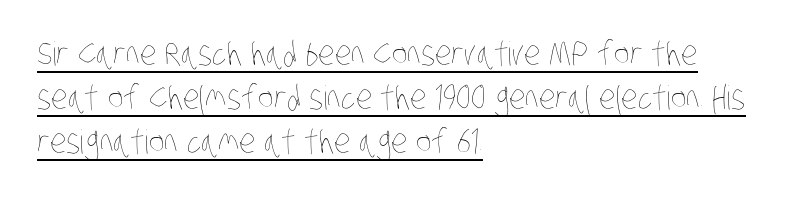
Q: Is the text bold? A: No.
Q: Is the text underlined? A: Yes.
Q: How is the paragraph aligned? A: Left-aligned.
Q: Is the spacing between letters normal or unusually wide? A: Normal.
Q: Is the spacing between lines tight, normal or loose? A: Normal.
Q: Width (condensed, normal, or wide)? A: Condensed.
Q: Stroke contrast? A: Low.
Q: x-height? A: Large.
Q: Monospaced? A: No.
